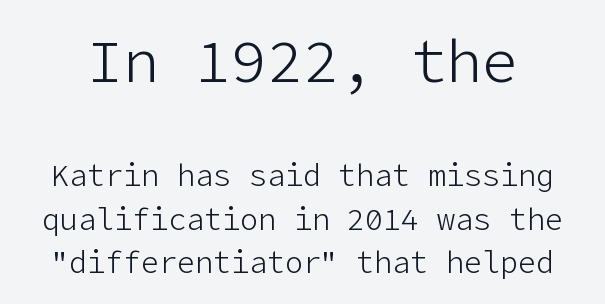
Q: Is the text bold? A: No.
Q: Is the text italic (slanted)? A: No, it is upright.
Q: Is the typeface a serif or a sans-serif typeface? A: Sans-serif.
Q: Is the text underlined? A: No.
Q: Is the spacing between letters normal or unusually wide? A: Normal.
Q: Is the spacing between lines tight, normal or loose? A: Normal.
Q: Which block of text is set in a larger size, the first (top) or the second (bottom)? A: The first (top) one.
Q: Width (condensed, normal, or wide)? A: Normal.
Q: Stroke contrast? A: Low.
Q: x-height? A: Medium.
